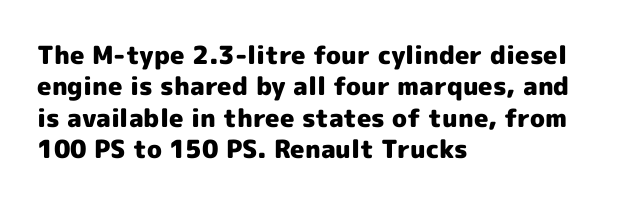
The image shows 25 px bold type, upright; set left-aligned, normal line spacing (1.26x), normal letter spacing, not underlined.
